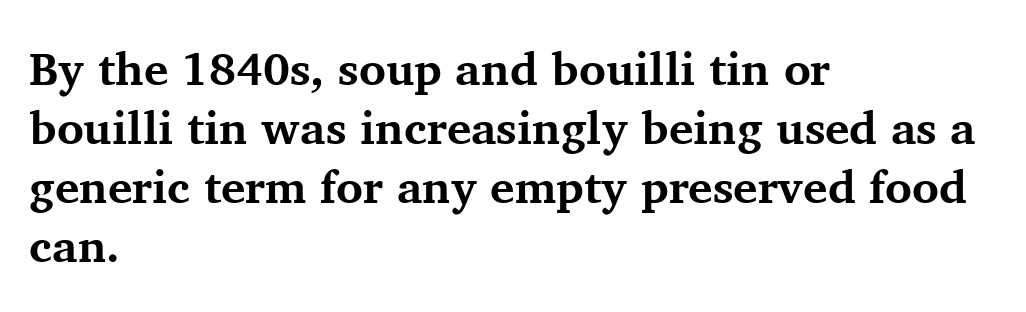
{"serif": "yes", "italic": "no", "bold": "yes", "weight": "bold", "width": "normal", "stroke_contrast": "medium", "x_height": "medium", "monospaced": "no", "underline": "no", "align": "left", "line_spacing": "normal", "line_spacing_ratio": 1.28, "letter_spacing": "normal", "letter_spacing_em": 0.0, "glyph_px": 46}
